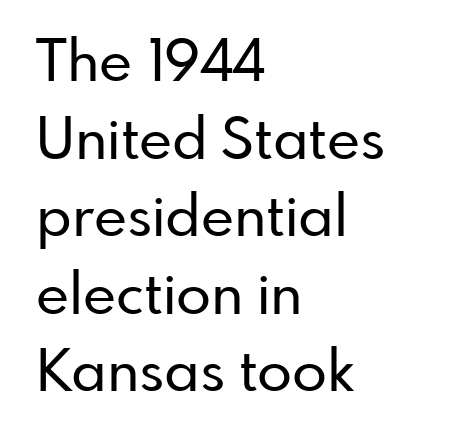
Q: Is the text italic (slanted)? A: No, it is upright.
Q: Is the typeface a serif or a sans-serif typeface? A: Sans-serif.
Q: Is the text underlined? A: No.
Q: How is the paragraph aligned? A: Left-aligned.
Q: Is the spacing between letters normal or unusually wide? A: Normal.
Q: Is the spacing between lines tight, normal or loose? A: Normal.
Q: Width (condensed, normal, or wide)? A: Normal.
Q: Stroke contrast? A: Low.
Q: x-height? A: Small.
Q: Monospaced? A: No.
